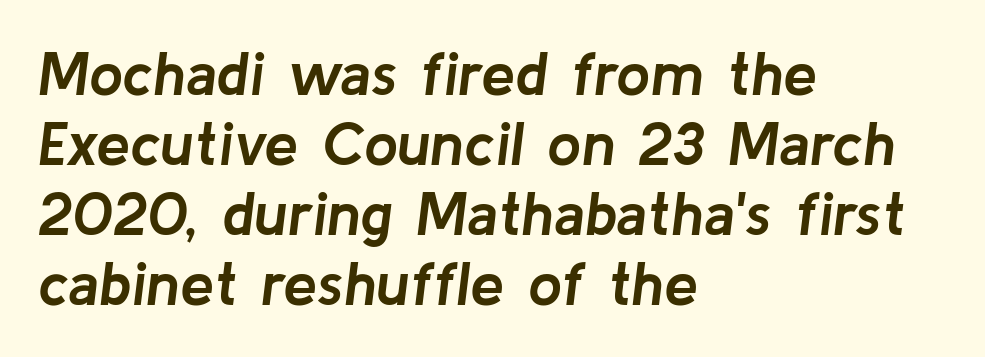
{"italic": "yes", "lean": "right", "slant_degrees": 8, "bold": "yes", "weight": "semibold", "width": "normal", "stroke_contrast": "low", "x_height": "medium", "monospaced": "no", "underline": "no", "align": "left", "line_spacing": "tight", "line_spacing_ratio": 1.15, "letter_spacing": "normal", "letter_spacing_em": 0.0, "glyph_px": 61}
